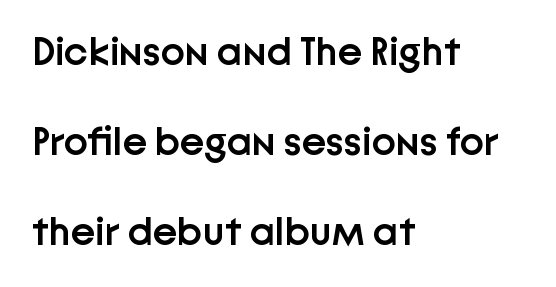
{"serif": "no", "italic": "no", "bold": "semi", "weight": "semibold", "width": "normal", "stroke_contrast": "low", "x_height": "medium", "monospaced": "no", "underline": "no", "align": "left", "line_spacing": "loose", "line_spacing_ratio": 2.2, "letter_spacing": "normal", "letter_spacing_em": 0.0, "glyph_px": 41}
